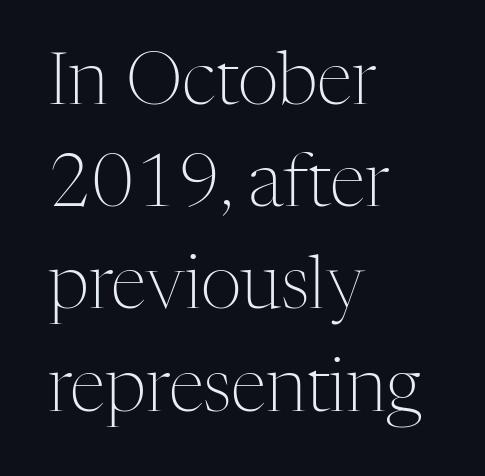
The image shows 72 px light serif type, upright; set left-aligned, normal line spacing (1.42x), normal letter spacing, not underlined; medium stroke contrast and a medium x-height.
